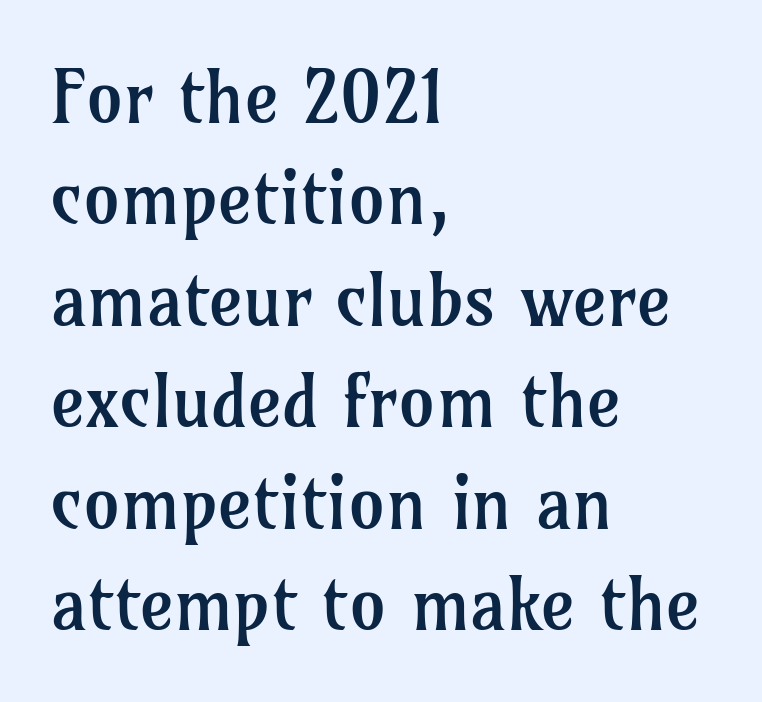
{"serif": "yes", "italic": "no", "bold": "no", "weight": "regular", "width": "normal", "stroke_contrast": "low", "x_height": "medium", "monospaced": "no", "underline": "no", "align": "left", "line_spacing": "normal", "line_spacing_ratio": 1.39, "letter_spacing": "normal", "letter_spacing_em": 0.0, "glyph_px": 73}
